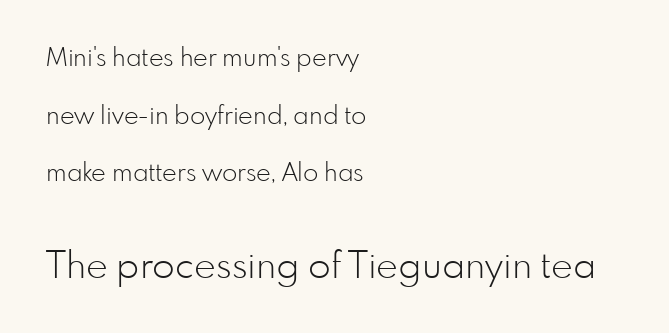
{"serif": "no", "italic": "no", "bold": "no", "weight": "light", "width": "normal", "stroke_contrast": "low", "x_height": "small", "monospaced": "no", "underline": "no", "align": "left", "line_spacing": "loose", "line_spacing_ratio": 2.31, "letter_spacing": "normal", "letter_spacing_em": 0.0, "larger_block": "second", "size_ratio": 1.48, "glyph_px": 37}
